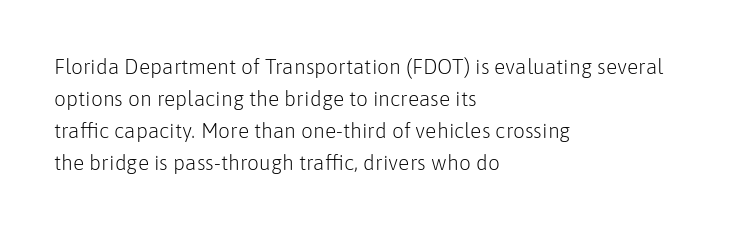
{"italic": "no", "bold": "no", "underline": "no", "align": "left", "line_spacing": "normal", "line_spacing_ratio": 1.52, "letter_spacing": "normal", "letter_spacing_em": 0.0, "glyph_px": 21}
